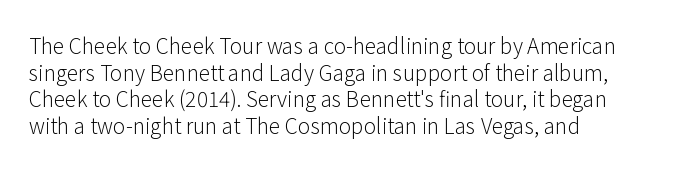
Summary of weight: not heavy and not bold. The vertical gap from one line to the next is medium. The type is set solid horizontally, with unmodified tracking. No italicization has been applied; the sample stays upright. The paragraph shown leans on its left margin. The gap between lines stays unmarked.
